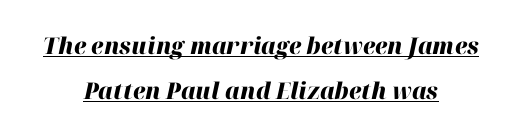
Underlined type. Is the block centered? Yes — each line is placed symmetrically about the middle. The whole block is typeset with a tilt. Leading is clearly above the norm, producing a sparse column.
